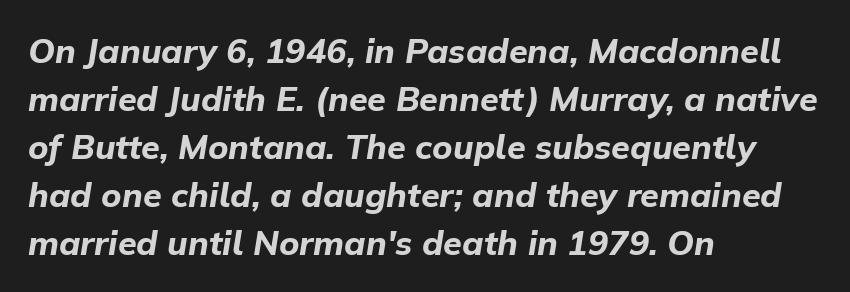
Q: Is the text bold? A: Yes.
Q: Is the text italic (slanted)? A: Yes, it leans right by about 9 degrees.
Q: Is the text underlined? A: No.
Q: How is the paragraph aligned? A: Left-aligned.
Q: Is the spacing between letters normal or unusually wide? A: Normal.
Q: Is the spacing between lines tight, normal or loose? A: Normal.
Q: Width (condensed, normal, or wide)? A: Normal.
Q: Stroke contrast? A: Low.
Q: x-height? A: Medium.
Q: Monospaced? A: No.
